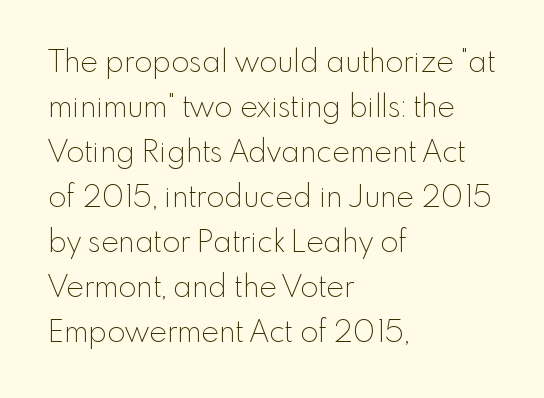
Q: Is the text bold? A: No.
Q: Is the text italic (slanted)? A: No, it is upright.
Q: Is the typeface a serif or a sans-serif typeface? A: Sans-serif.
Q: Is the text underlined? A: No.
Q: How is the paragraph aligned? A: Left-aligned.
Q: Is the spacing between letters normal or unusually wide? A: Normal.
Q: Is the spacing between lines tight, normal or loose? A: Normal.
Q: Width (condensed, normal, or wide)? A: Normal.
Q: x-height? A: Small.
Q: Monospaced? A: No.
